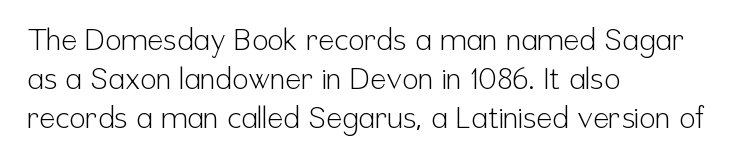
The image shows 30 px light, condensed sans-serif type, upright; set left-aligned, normal line spacing (1.3x), normal letter spacing, not underlined; low stroke contrast and a medium x-height.
